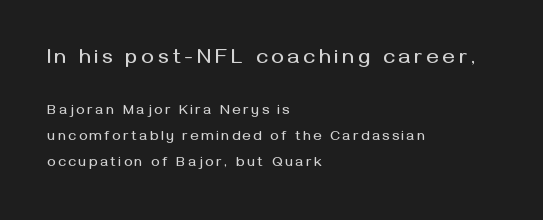
The image shows 21 px text type, upright; set left-aligned, line spacing 1.86x, not underlined; the first (top) block is 1.5x larger.
